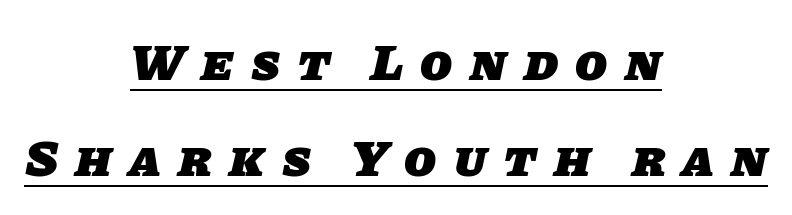
Q: Is the text bold? A: Yes.
Q: Is the typeface a serif or a sans-serif typeface? A: Serif.
Q: Is the text underlined? A: Yes.
Q: How is the paragraph aligned? A: Centered.
Q: Is the spacing between letters normal or unusually wide? A: Unusually wide.
Q: Width (condensed, normal, or wide)? A: Normal.
Q: Stroke contrast? A: Low.
Q: x-height? A: Large.
Q: Monospaced? A: No.
